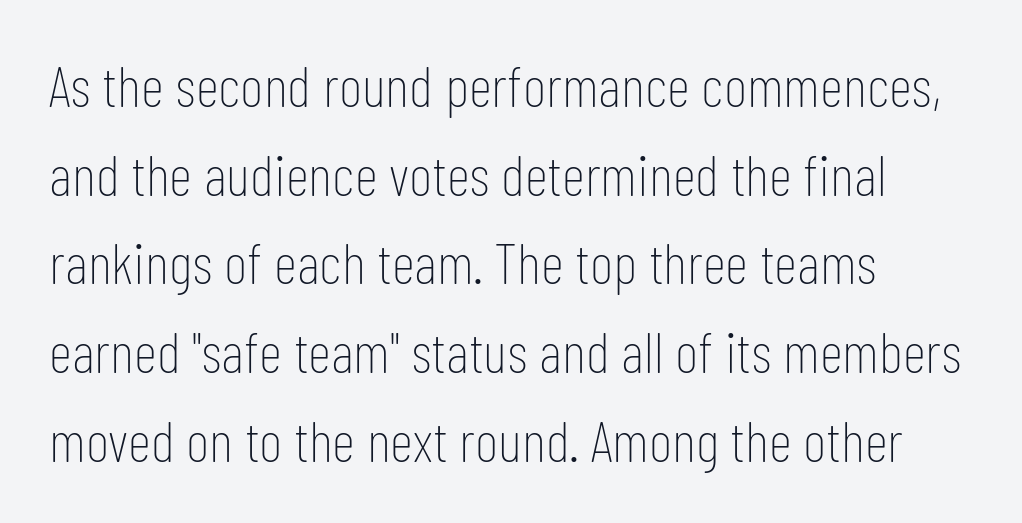
Q: Is the text bold? A: No.
Q: Is the text italic (slanted)? A: No, it is upright.
Q: Is the typeface a serif or a sans-serif typeface? A: Sans-serif.
Q: Is the text underlined? A: No.
Q: How is the paragraph aligned? A: Left-aligned.
Q: Is the spacing between letters normal or unusually wide? A: Normal.
Q: Is the spacing between lines tight, normal or loose? A: Normal.
Q: Width (condensed, normal, or wide)? A: Condensed.
Q: Stroke contrast? A: Low.
Q: x-height? A: Medium.
Q: Monospaced? A: No.
